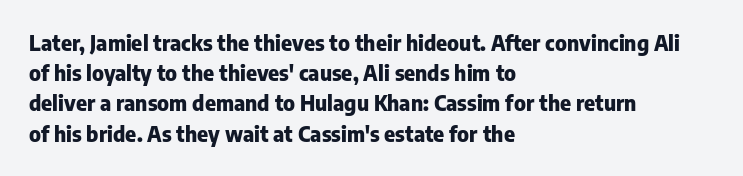
Emphasis by weight is at full strength: bold. Compared with typical body copy, the letter spacing here is the same. The passage shown is not underscored anywhere. Each new line begins a customary step beneath the previous one.
